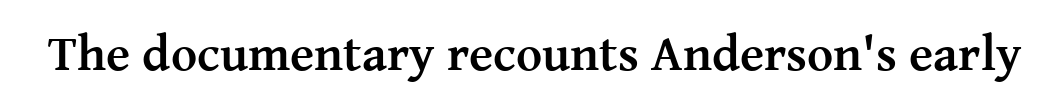
On the weight axis this lands at bold, roughly 700. Character widths vary here, with narrow letters taking less room than wide ones. Are there feet on the stems? There are — it's a serif. Look at the tracking — it's just the regular setting, nothing added. Do the letters lean? They stand straight.
